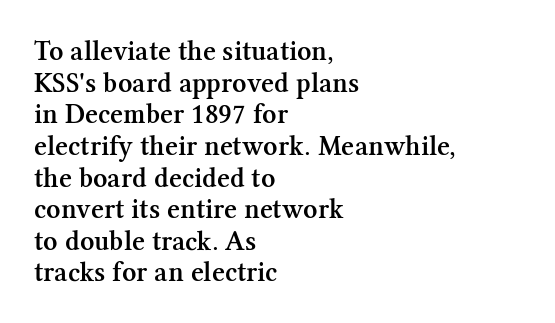
Q: Is the text bold? A: Semi-bold.
Q: Is the text italic (slanted)? A: No, it is upright.
Q: Is the typeface a serif or a sans-serif typeface? A: Serif.
Q: Is the text underlined? A: No.
Q: How is the paragraph aligned? A: Left-aligned.
Q: Is the spacing between letters normal or unusually wide? A: Normal.
Q: Is the spacing between lines tight, normal or loose? A: Tight.
Q: Width (condensed, normal, or wide)? A: Normal.
Q: Stroke contrast? A: Medium.
Q: x-height? A: Medium.
Q: Monospaced? A: No.
